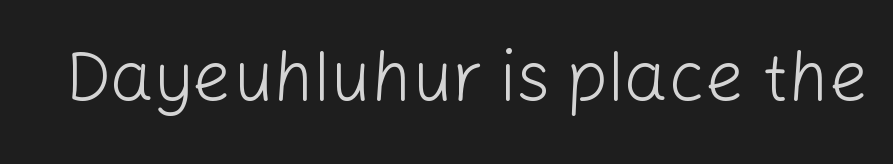
Weight: in the light-to-regular range. Quick note: underline off. The axis of the letterforms is exactly vertical. Think of a printed novel: that variable character pitch is what you see here. Check where the strokes stop: nothing finishes them off — pure sans. The line texture is even and compact thanks to regular tracking.
